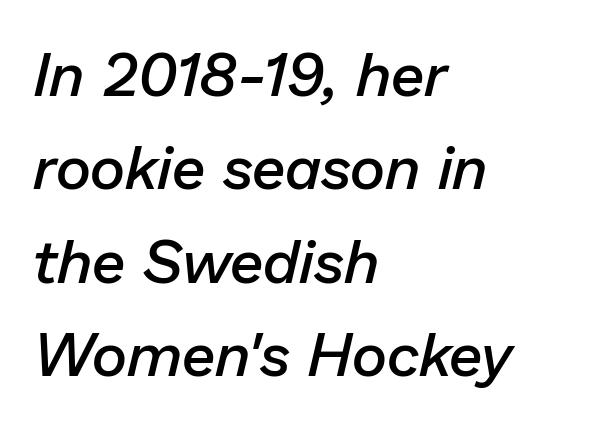
{"italic": "yes", "lean": "right", "slant_degrees": 13, "bold": "semi", "weight": "semibold", "width": "normal", "stroke_contrast": "low", "x_height": "medium", "monospaced": "no", "underline": "no", "align": "left", "line_spacing": "normal", "line_spacing_ratio": 1.53, "letter_spacing": "normal", "letter_spacing_em": 0.0, "glyph_px": 61}
